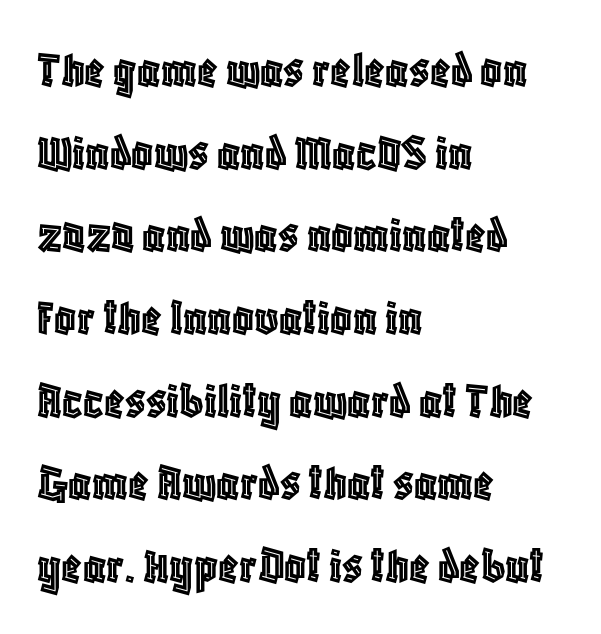
The image shows 53 px condensed type, upright; set left-aligned, normal line spacing (1.56x), normal letter spacing, not underlined; a large x-height.
